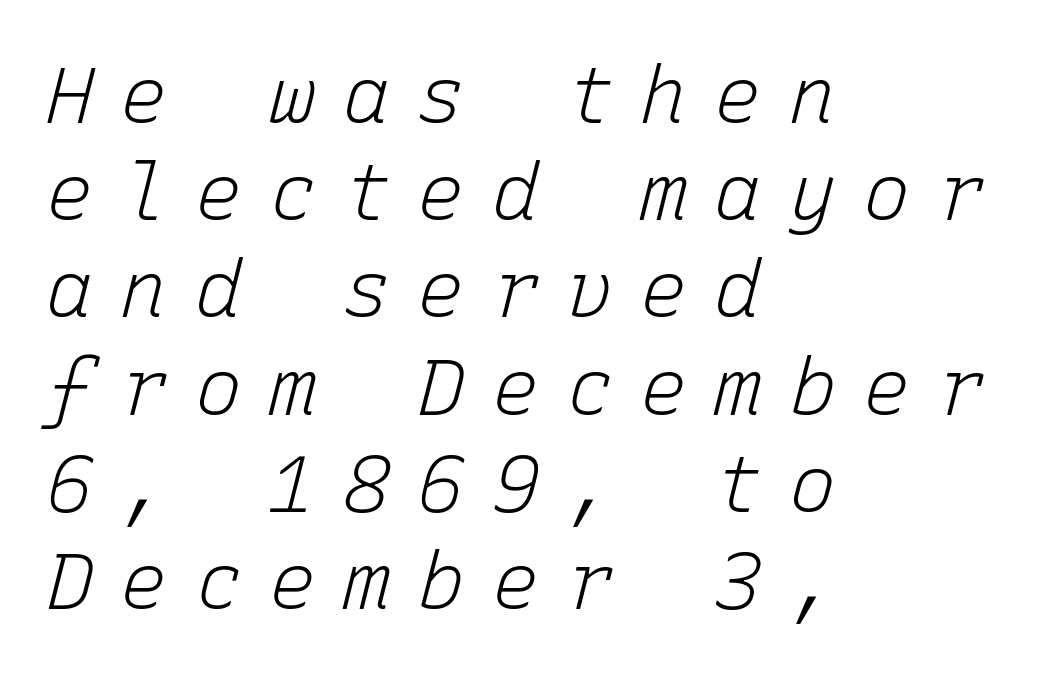
{"italic": "yes", "lean": "right", "slant_degrees": 15, "bold": "no", "weight": "light", "width": "normal", "stroke_contrast": "low", "x_height": "medium", "monospaced": "yes", "underline": "no", "align": "left", "line_spacing_ratio": 1.23, "letter_spacing": "wide", "letter_spacing_em": 0.34, "glyph_px": 79}
